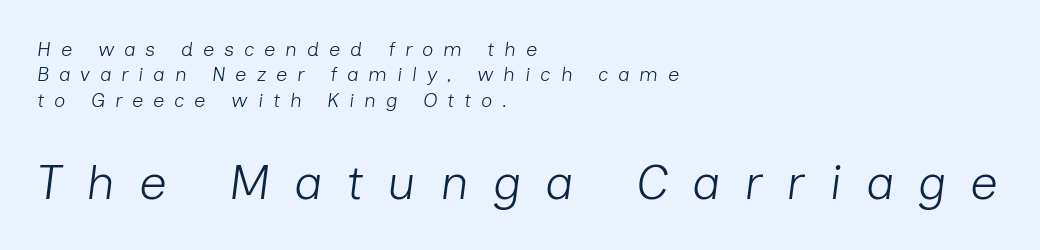
Q: Is the text bold? A: No.
Q: Is the text italic (slanted)? A: Yes, it leans right by about 7 degrees.
Q: Is the text underlined? A: No.
Q: How is the paragraph aligned? A: Left-aligned.
Q: Is the spacing between letters normal or unusually wide? A: Unusually wide.
Q: Is the spacing between lines tight, normal or loose? A: Normal.
Q: Which block of text is set in a larger size, the first (top) or the second (bottom)? A: The second (bottom) one.
Q: Width (condensed, normal, or wide)? A: Normal.
Q: Stroke contrast? A: Low.
Q: x-height? A: Medium.
Q: Monospaced? A: No.
